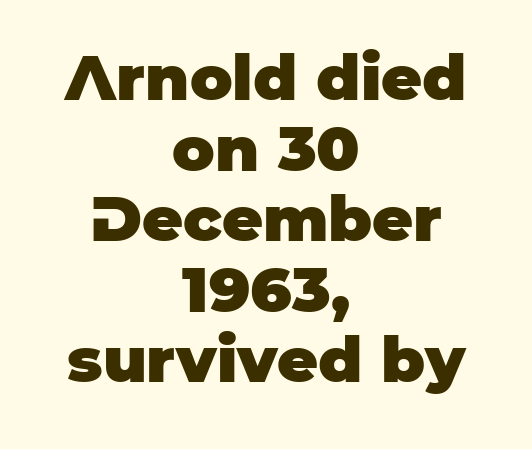
The image shows 63 px heavy sans-serif type, upright; set centered, tight line spacing (1.12x), normal letter spacing, not underlined; low stroke contrast and a large x-height.
